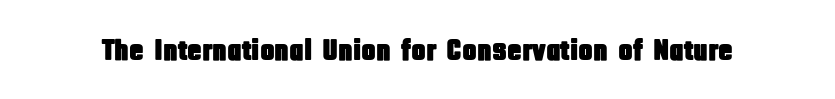
Q: Is the text italic (slanted)? A: No, it is upright.
Q: Is the typeface a serif or a sans-serif typeface? A: Sans-serif.
Q: Is the text underlined? A: No.
Q: Is the spacing between letters normal or unusually wide? A: Normal.
Q: Width (condensed, normal, or wide)? A: Condensed.
Q: Stroke contrast? A: Low.
Q: x-height? A: Large.
Q: Monospaced? A: No.
